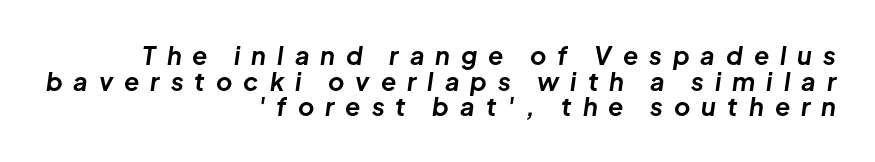
{"italic": "yes", "lean": "right", "slant_degrees": 8, "bold": "yes", "underline": "no", "align": "right", "line_spacing": "tight", "line_spacing_ratio": 1.03, "letter_spacing": "wide", "letter_spacing_em": 0.44, "glyph_px": 25}
